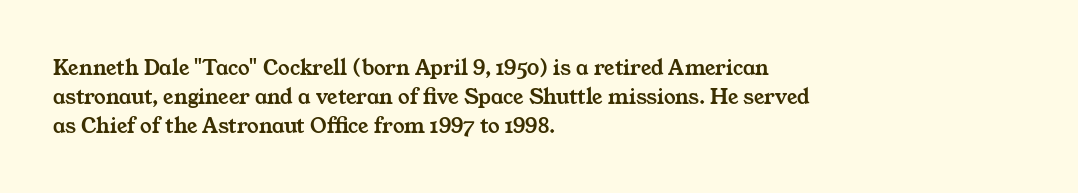
{"underline": "no", "align": "left", "line_spacing": "normal", "line_spacing_ratio": 1.26, "letter_spacing": "normal", "letter_spacing_em": 0.0, "glyph_px": 23}
